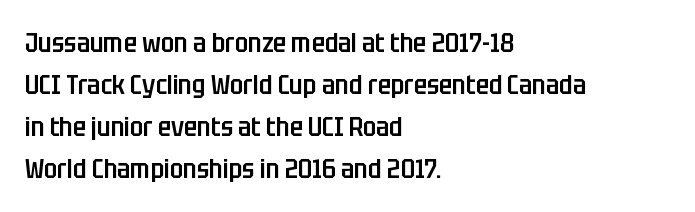
Q: Is the text bold? A: Semi-bold.
Q: Is the text italic (slanted)? A: No, it is upright.
Q: Is the text underlined? A: No.
Q: How is the paragraph aligned? A: Left-aligned.
Q: Is the spacing between letters normal or unusually wide? A: Normal.
Q: Is the spacing between lines tight, normal or loose? A: Normal.
